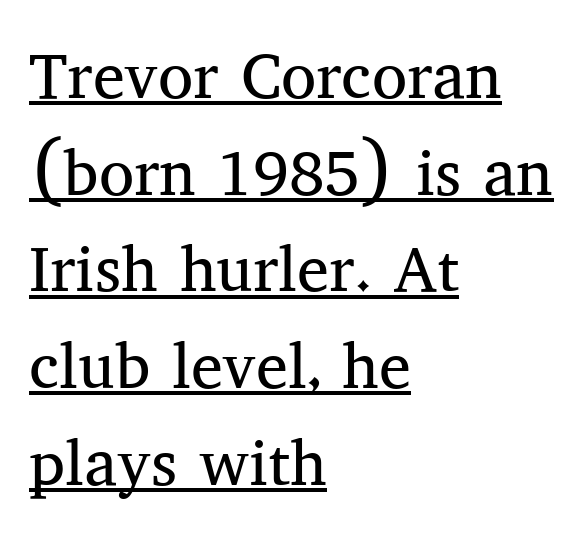
The image shows 64 px regular-weight serif type, upright; set left-aligned, normal line spacing (1.51x), normal letter spacing, underlined; medium stroke contrast and a medium x-height.
